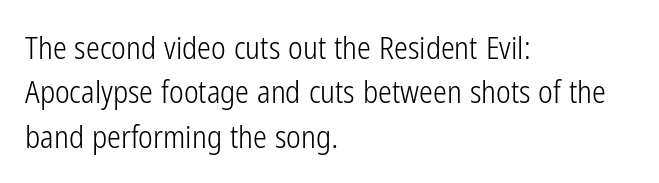
Each letter keeps its own natural width here, so spacing adapts to shape. Look at the bottom of the vertical strokes: they stop flat, with no serifs. Unlike italic type, these characters show no tilt at all. Leading: standard. The strip under each line holds only bare page.
